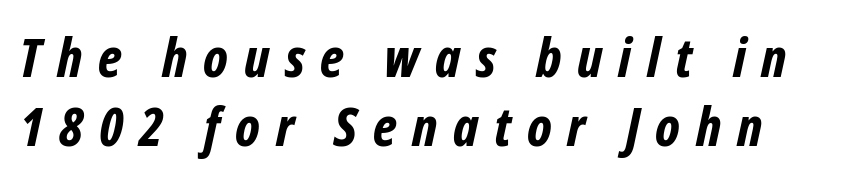
The image shows 54 px bold, condensed type, italic (leaning right); set normal line spacing (1.27x), unusually wide letter spacing (+0.29 em), not underlined; low stroke contrast and a medium x-height.
